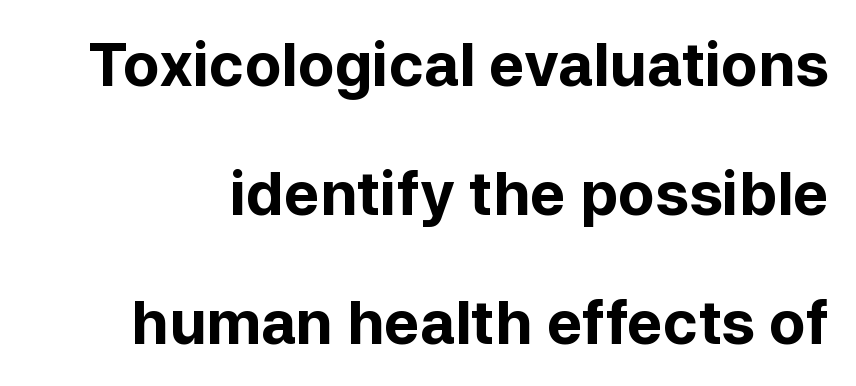
{"serif": "no", "italic": "no", "bold": "yes", "weight": "bold", "width": "normal", "stroke_contrast": "low", "x_height": "medium", "monospaced": "no", "underline": "no", "line_spacing": "loose", "line_spacing_ratio": 2.15, "letter_spacing": "normal", "letter_spacing_em": 0.0, "glyph_px": 60}
